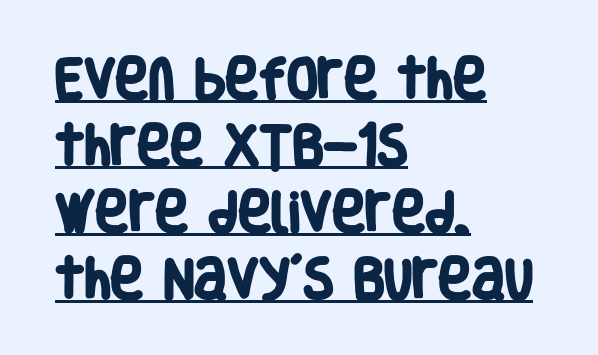
Q: Is the text bold? A: Yes.
Q: Is the typeface a serif or a sans-serif typeface? A: Sans-serif.
Q: Is the text underlined? A: Yes.
Q: How is the paragraph aligned? A: Left-aligned.
Q: Is the spacing between letters normal or unusually wide? A: Normal.
Q: Is the spacing between lines tight, normal or loose? A: Normal.
Q: Width (condensed, normal, or wide)? A: Condensed.
Q: Stroke contrast? A: Low.
Q: x-height? A: Large.
Q: Monospaced? A: No.
